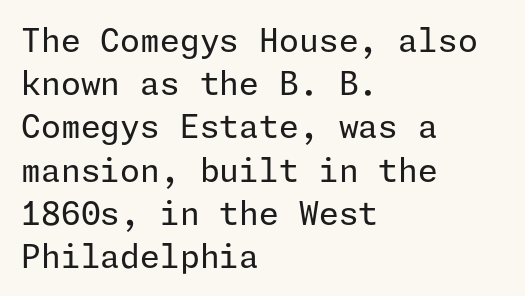
Q: Is the text bold? A: No.
Q: Is the text italic (slanted)? A: No, it is upright.
Q: Is the typeface a serif or a sans-serif typeface? A: Sans-serif.
Q: Is the text underlined? A: No.
Q: How is the paragraph aligned? A: Left-aligned.
Q: Is the spacing between letters normal or unusually wide? A: Normal.
Q: Is the spacing between lines tight, normal or loose? A: Normal.
Q: Width (condensed, normal, or wide)? A: Normal.
Q: Stroke contrast? A: Low.
Q: x-height? A: Medium.
